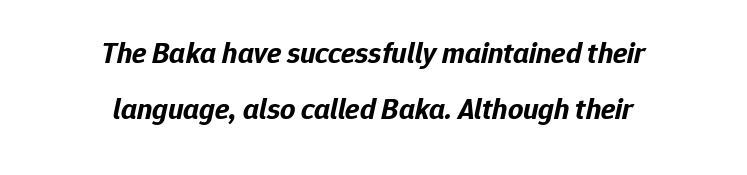
The image shows 30 px bold type, italic (leaning right); set centered, line spacing 1.86x, normal letter spacing, not underlined; low stroke contrast and a medium x-height.
